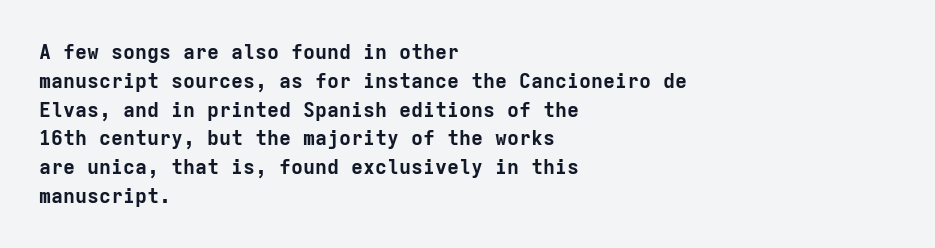
The image shows 20 px bold type, upright; set left-aligned, normal line spacing (1.44x), normal letter spacing, not underlined.
